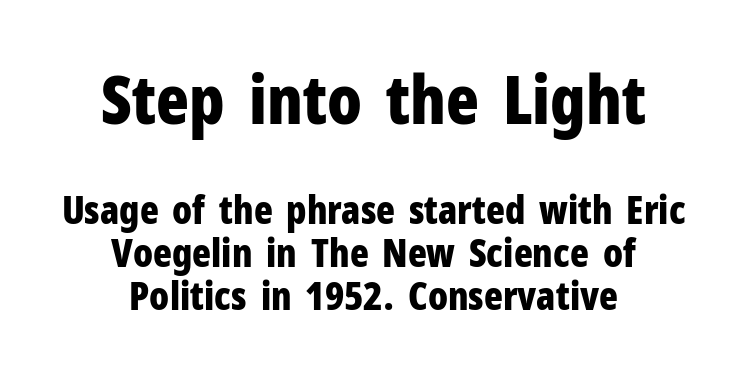
{"serif": "no", "italic": "no", "bold": "yes", "weight": "bold", "width": "condensed", "stroke_contrast": "low", "x_height": "medium", "monospaced": "no", "underline": "no", "align": "center", "line_spacing": "tight", "line_spacing_ratio": 1.1, "letter_spacing": "normal", "letter_spacing_em": 0.0, "larger_block": "first", "size_ratio": 1.74, "glyph_px": 68}
